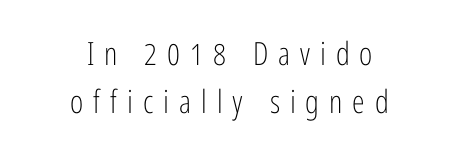
Between one letter and the next there's a generous, obvious gap. The letters advance in unequal steps, a hallmark of proportional type. Quick note: not italic, upright. Compared with typical paragraphs, the rows here are spaced about the same.
